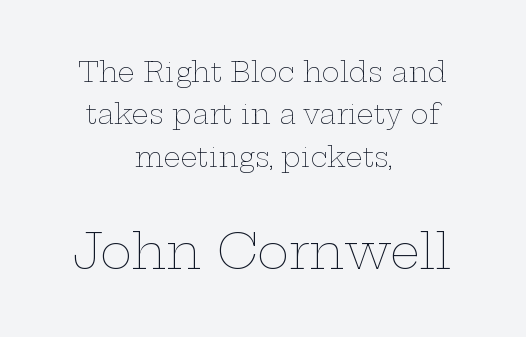
Horizontally, the lines are justified to the midpoint only. The emphasis by scale lands on block number two, below. Think of a printed novel: that variable character pitch is what you see here. The space beneath each line is pristine and unruled. The weight would be labelled regular, book, light, or lighter still.
